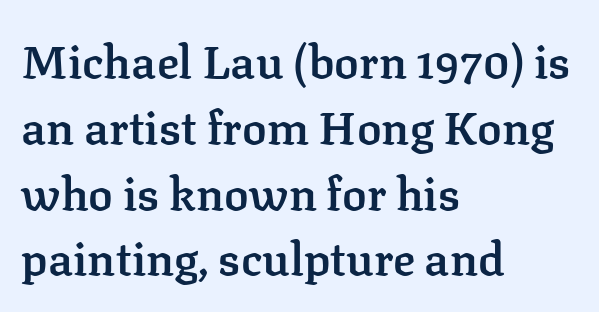
{"serif": "yes", "italic": "no", "bold": "semi", "weight": "semibold", "width": "normal", "stroke_contrast": "low", "x_height": "medium", "monospaced": "no", "underline": "no", "align": "left", "line_spacing": "normal", "line_spacing_ratio": 1.43, "letter_spacing": "normal", "letter_spacing_em": 0.0, "glyph_px": 46}
